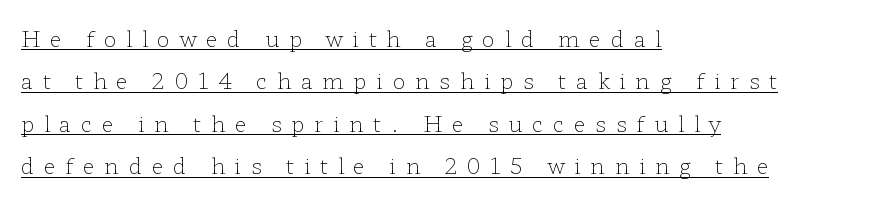
Check the space under the baseline: a stroke is drawn there. Posture: vertical. Leading is clearly above the norm, producing a sparse column. This rendering widens character spacing well past its baseline value. Which margin do the lines hug? The left one — the right edge is uneven. Weight: in the light-to-regular range.
